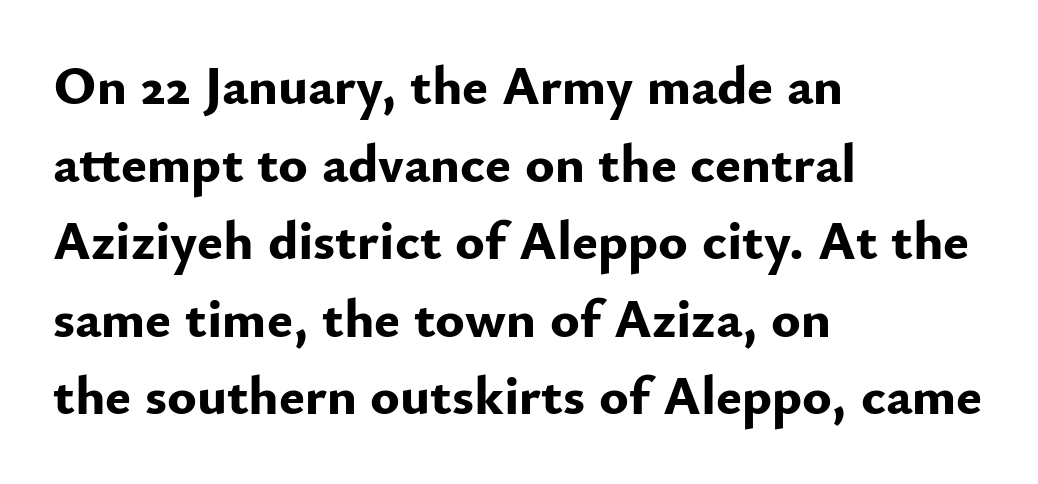
The image shows 55 px bold sans-serif type, upright; set left-aligned, normal line spacing (1.41x), normal letter spacing, not underlined; low stroke contrast and a small x-height.
